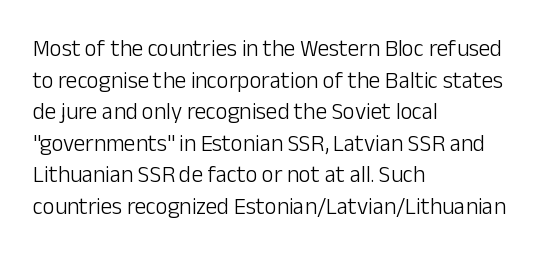
The image shows 23 px text type, upright; set left-aligned, normal line spacing (1.37x), normal letter spacing, not underlined.
